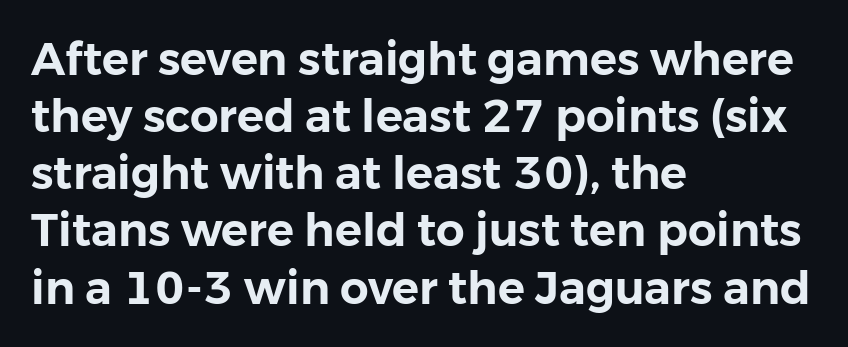
Q: Is the text italic (slanted)? A: No, it is upright.
Q: Is the typeface a serif or a sans-serif typeface? A: Sans-serif.
Q: Is the text underlined? A: No.
Q: How is the paragraph aligned? A: Left-aligned.
Q: Is the spacing between letters normal or unusually wide? A: Normal.
Q: Is the spacing between lines tight, normal or loose? A: Normal.
Q: Width (condensed, normal, or wide)? A: Normal.
Q: Stroke contrast? A: Low.
Q: x-height? A: Medium.
Q: Monospaced? A: No.
